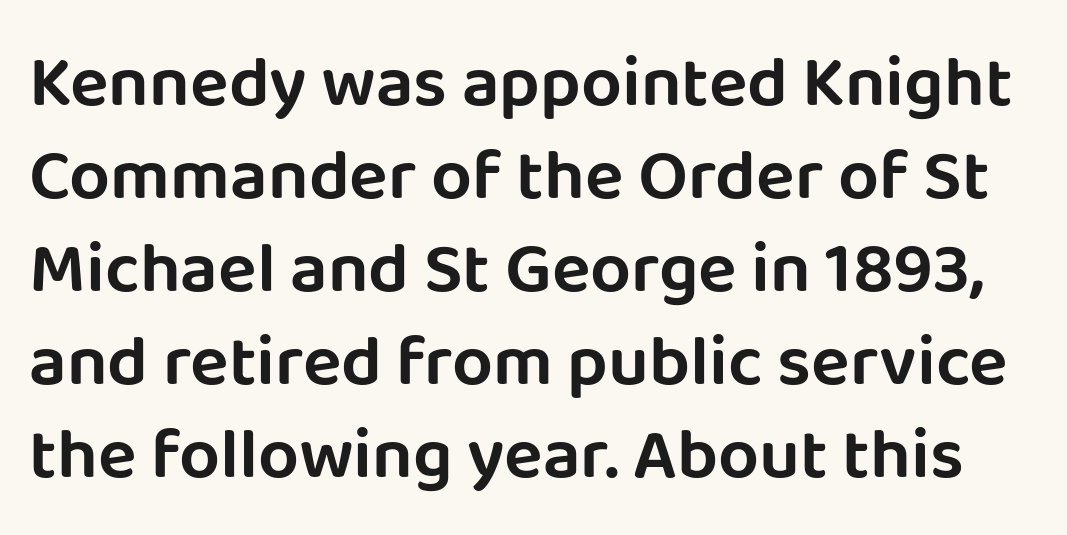
Descenders are the only things crossing below the line. Between one letter and the next there's only the usual sliver of space. Leading: standard. Is this a fixed-width face? No — the glyphs have proportional, varying widths.
